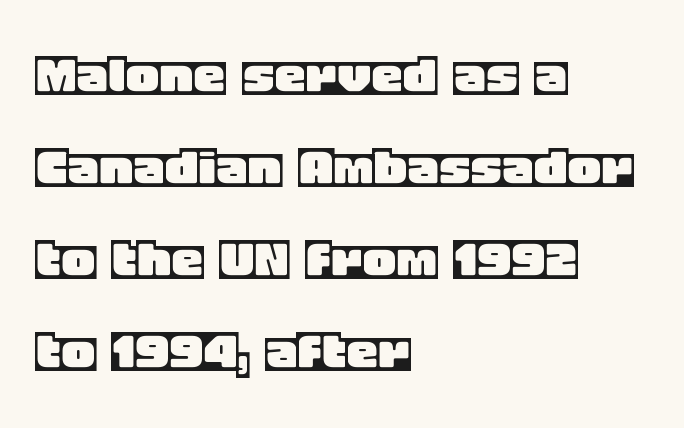
{"italic": "no", "width": "normal", "x_height": "large", "monospaced": "no", "underline": "no", "align": "left", "line_spacing": "normal", "line_spacing_ratio": 1.44, "letter_spacing": "normal", "letter_spacing_em": 0.0, "glyph_px": 64}
